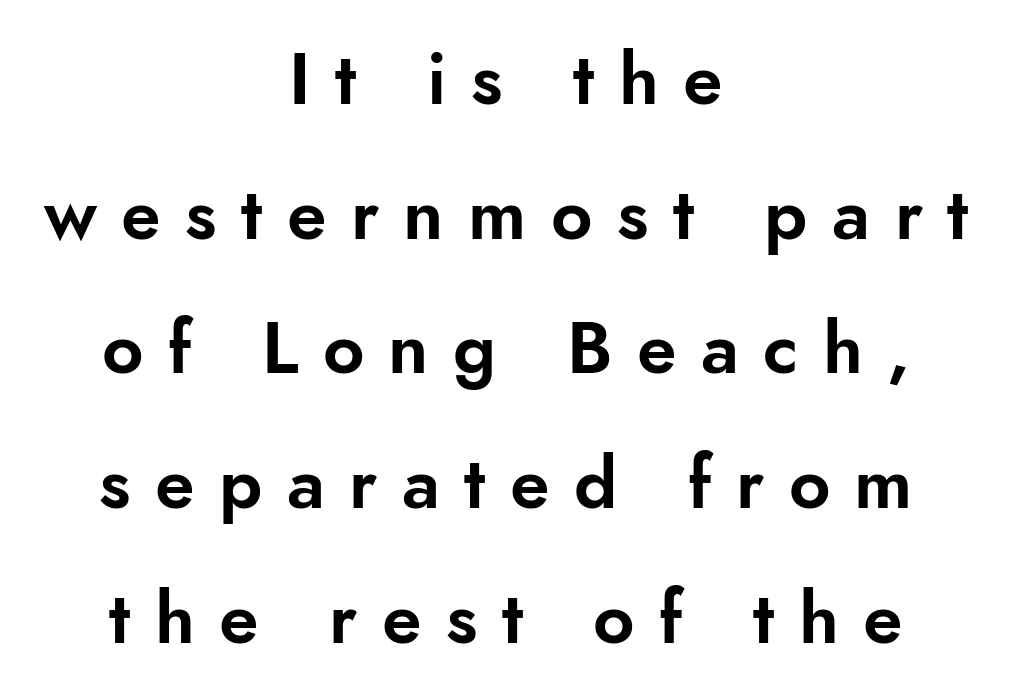
Unmarked baselines from the first word to the last. How are the letters spaced? Widely, with obvious added tracking. This rendering employs a face without finishing strokes, i.e., a sans-serif. Horizontally, the lines are justified to the midpoint only. Quick note: not italic, upright.
